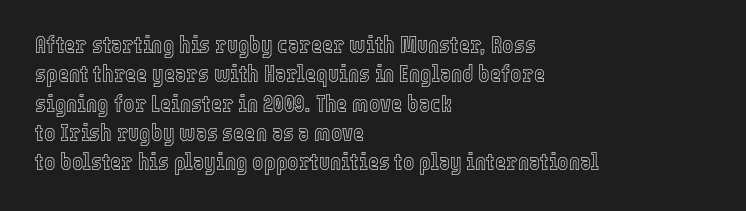
Q: Is the text italic (slanted)? A: No, it is upright.
Q: Is the text underlined? A: No.
Q: How is the paragraph aligned? A: Left-aligned.
Q: Is the spacing between letters normal or unusually wide? A: Normal.
